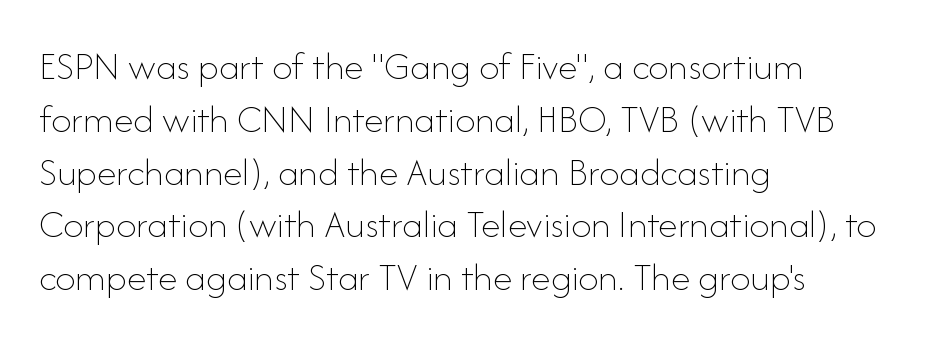
The image shows 40 px thin type, upright; set left-aligned, normal line spacing (1.32x), normal letter spacing, not underlined; low stroke contrast and a small x-height.
